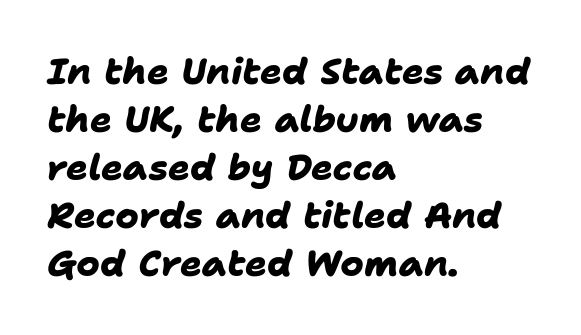
Q: Is the text bold? A: Yes.
Q: Is the typeface a serif or a sans-serif typeface? A: Sans-serif.
Q: Is the text underlined? A: No.
Q: How is the paragraph aligned? A: Left-aligned.
Q: Is the spacing between letters normal or unusually wide? A: Normal.
Q: Is the spacing between lines tight, normal or loose? A: Normal.
Q: Width (condensed, normal, or wide)? A: Normal.
Q: Stroke contrast? A: Low.
Q: x-height? A: Medium.
Q: Monospaced? A: No.
